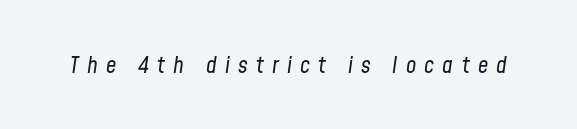
Q: Is the text bold? A: No.
Q: Is the text italic (slanted)? A: Yes, it leans right by about 8 degrees.
Q: Is the text underlined? A: No.
Q: Is the spacing between letters normal or unusually wide? A: Unusually wide.
